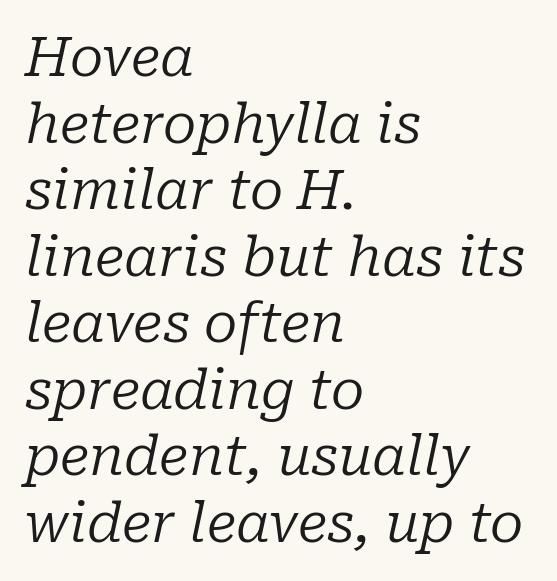
The letterforms sit at book weight or below. The setting favours the left margin, as ordinary paragraphs usually do. This sample has the flowing, uneven cadence of proportional lettering. Tracking value appears to be zero — textbook default spacing.
